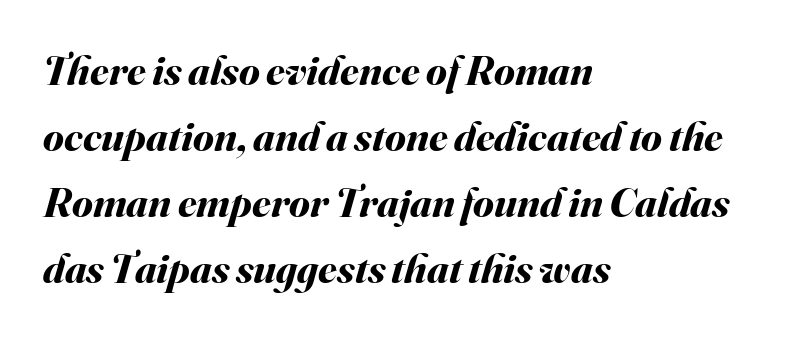
Rendered with sloped, italic letterforms. How are the letters spaced? Ordinarily, with no added tracking. Think of a printed novel: that variable character pitch is what you see here. A dark, heavy texture on the line: the type is bold. Rule under the text: the space is simply empty.
